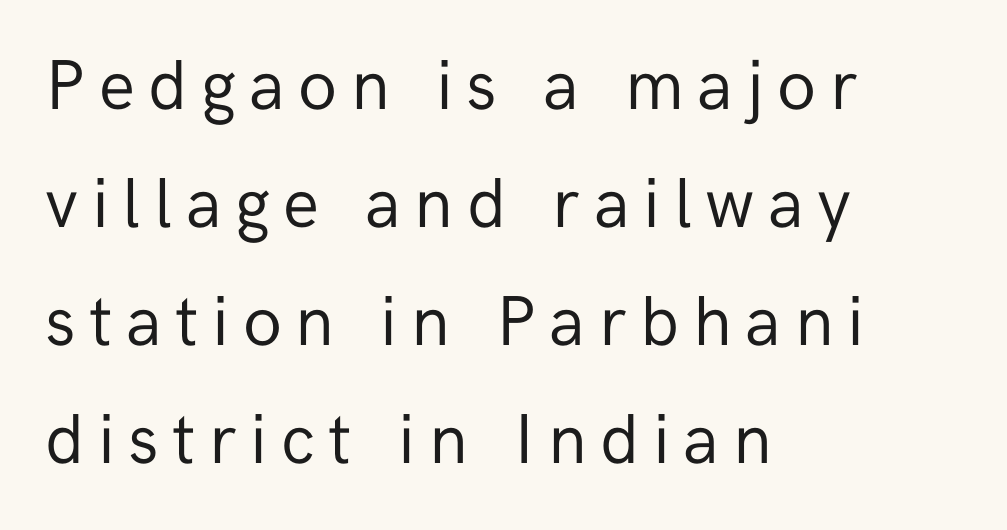
{"serif": "no", "italic": "no", "bold": "no", "weight": "regular", "width": "normal", "stroke_contrast": "low", "x_height": "medium", "monospaced": "no", "underline": "no", "align": "left", "line_spacing": "normal", "line_spacing_ratio": 1.66, "glyph_px": 71}
